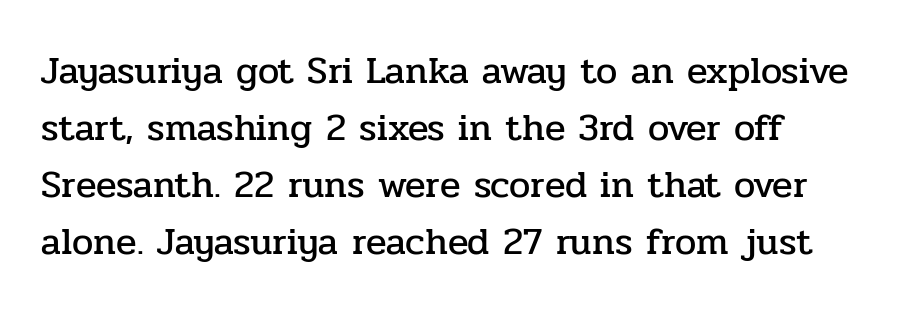
Underline: absent. Does the leading feel generous? No, just average. Do the characters align in a grid? No, the font is proportional. Style check: upright. Tracking here is standard; glyphs follow each other at the usual distance. Look at the bottom of the vertical strokes: they flare into serifs here.
